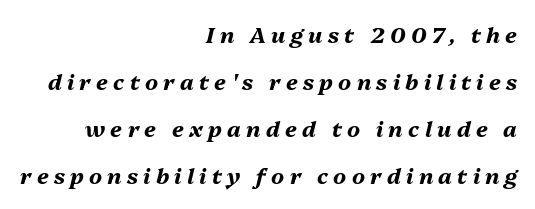
{"italic": "yes", "lean": "right", "slant_degrees": 13, "bold": "yes", "underline": "no", "align": "right", "line_spacing": "loose", "line_spacing_ratio": 2.14, "letter_spacing": "wide", "letter_spacing_em": 0.24, "glyph_px": 22}
